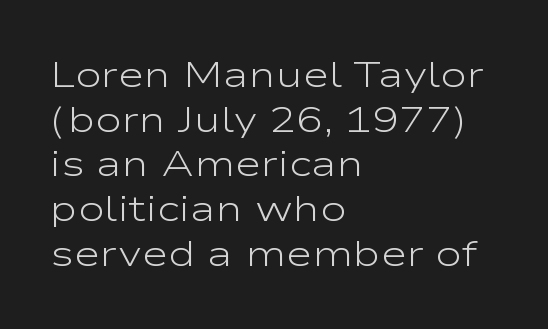
The image shows 36 px light, wide sans-serif type, upright; set left-aligned, line spacing 1.24x, normal letter spacing, not underlined; low stroke contrast and a medium x-height.
